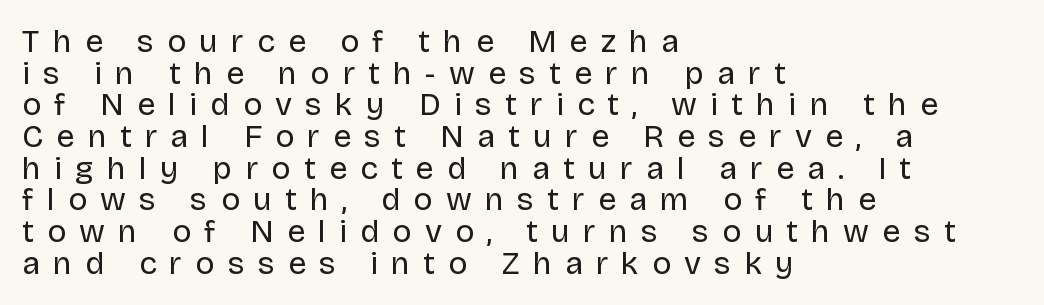
{"serif": "no", "italic": "no", "bold": "no", "weight": "regular", "width": "normal", "stroke_contrast": "low", "x_height": "large", "monospaced": "no", "underline": "no", "align": "left", "line_spacing": "tight", "line_spacing_ratio": 0.99, "letter_spacing": "wide", "letter_spacing_em": 0.41, "glyph_px": 32}
